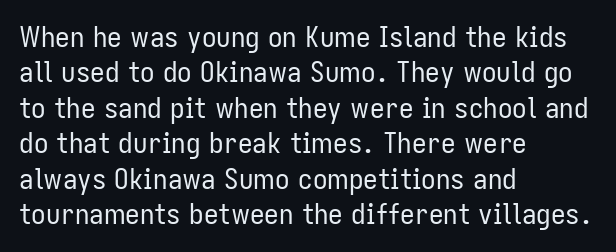
Q: Is the text bold? A: No.
Q: Is the text italic (slanted)? A: No, it is upright.
Q: Is the typeface a serif or a sans-serif typeface? A: Sans-serif.
Q: Is the text underlined? A: No.
Q: How is the paragraph aligned? A: Left-aligned.
Q: Is the spacing between letters normal or unusually wide? A: Normal.
Q: Width (condensed, normal, or wide)? A: Condensed.
Q: Stroke contrast? A: Low.
Q: x-height? A: Medium.
Q: Monospaced? A: No.
